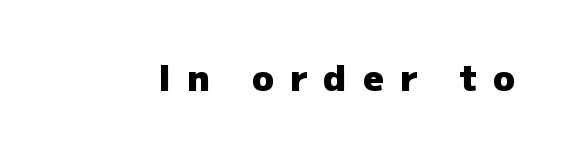
Q: Is the text bold? A: Yes.
Q: Is the text italic (slanted)? A: No, it is upright.
Q: Is the typeface a serif or a sans-serif typeface? A: Sans-serif.
Q: Is the text underlined? A: No.
Q: Is the spacing between letters normal or unusually wide? A: Unusually wide.
Q: Width (condensed, normal, or wide)? A: Normal.
Q: Stroke contrast? A: Low.
Q: x-height? A: Medium.
Q: Monospaced? A: No.
